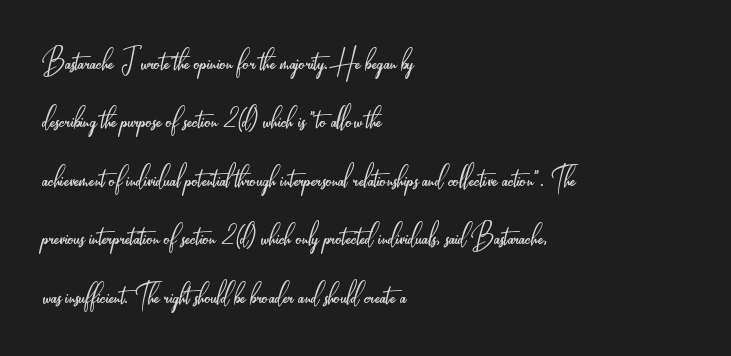
The font is comparable to plain body text, perhaps lighter. Do the characters align in a grid? No, the font is proportional. Beneath every word, the page is bare. Standard letterfit; no display-style spreading of the glyphs. Where is the straight margin? On the left.
